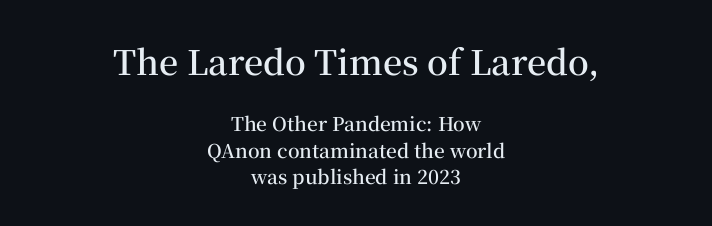
Q: Is the text bold? A: Semi-bold.
Q: Is the text italic (slanted)? A: No, it is upright.
Q: Is the typeface a serif or a sans-serif typeface? A: Serif.
Q: Is the text underlined? A: No.
Q: How is the paragraph aligned? A: Centered.
Q: Is the spacing between letters normal or unusually wide? A: Normal.
Q: Is the spacing between lines tight, normal or loose? A: Normal.
Q: Which block of text is set in a larger size, the first (top) or the second (bottom)? A: The first (top) one.
Q: Width (condensed, normal, or wide)? A: Normal.
Q: Stroke contrast? A: Medium.
Q: x-height? A: Medium.
Q: Monospaced? A: No.
